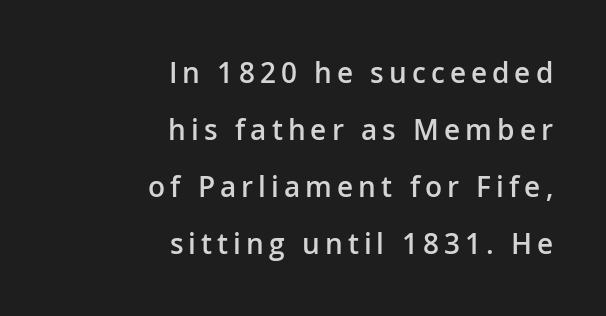
{"serif": "no", "italic": "no", "bold": "semi", "weight": "semibold", "width": "normal", "stroke_contrast": "low", "x_height": "medium", "monospaced": "no", "underline": "no", "align": "right", "line_spacing": "loose", "line_spacing_ratio": 2.03, "glyph_px": 28}
